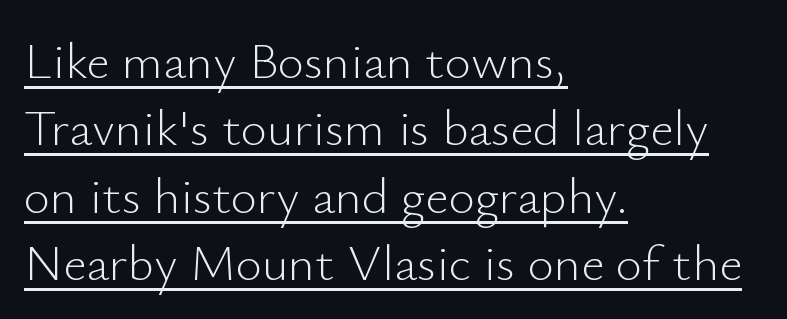
The passage shown is typeset with a sans-serif family. Stems here are at most as thick as an everyday book face. Nobody touched the tracking dial on this one. The rendering uses a moderate line-height, typical for paragraphs. The face used here is proportionally spaced, like ordinary book or web type.
